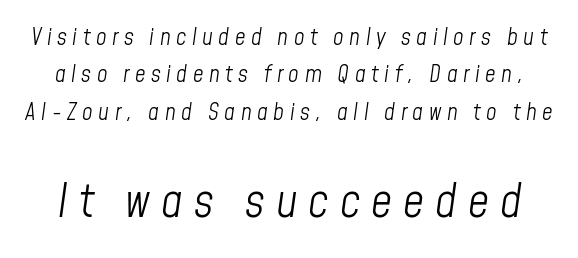
This sample uses an oblique cut, with every glyph tilted off the vertical. Inter-character spacing is expanded well beyond the font's built-in metrics. The weight would be labelled regular, book, light, or lighter still. Notice how descenders clear the ascenders below comfortably — that's standard leading.
